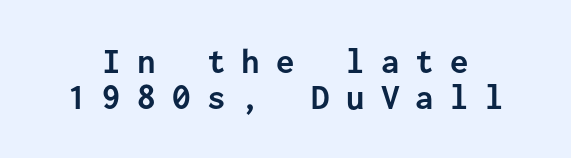
I'd call this a sans setting — the letters go barefoot. Caption: bold face, heavy strokes. Is there any slant? The stems are plumb. Is there much room between lines? No — they nearly touch. The glyphs are unaccompanied by any horizontal stroke below them.
